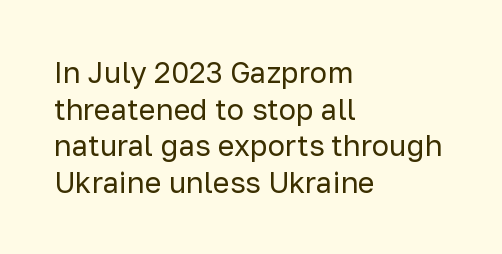
{"serif": "no", "italic": "no", "bold": "no", "weight": "regular", "width": "normal", "stroke_contrast": "low", "x_height": "medium", "monospaced": "no", "underline": "no", "align": "left", "line_spacing": "normal", "line_spacing_ratio": 1.26, "letter_spacing": "normal", "letter_spacing_em": 0.0, "glyph_px": 29}
